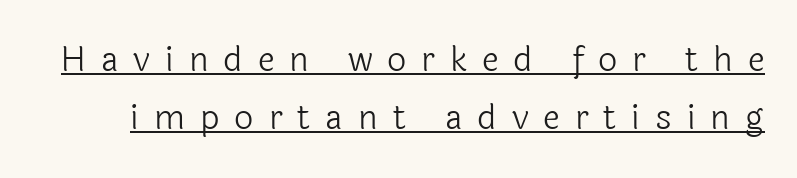
The typesetting does not lean heavy: it is not bold. Ascenders rise straight up at ninety degrees. Proportional: the letters do not fall into vertical columns. Notice how a bar underscores the lettering throughout.
